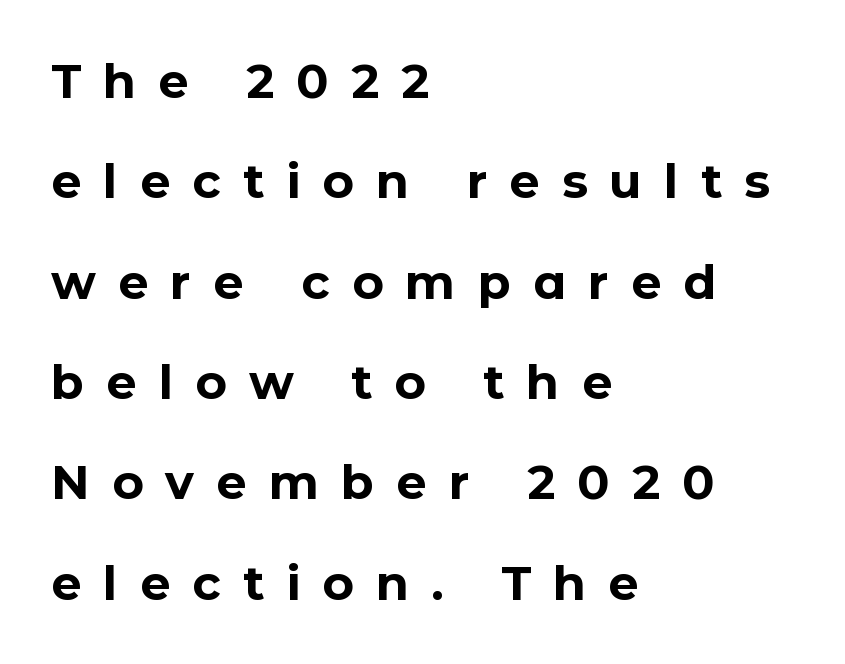
Each new line begins a long way beneath the previous one. This rendering employs a face without finishing strokes, i.e., a sans-serif. Casual observation: everything's shoved over to the left. Here the designer chose a conventional face with non-uniform glyph widths. The glyphs have the mass of a bold cut.
